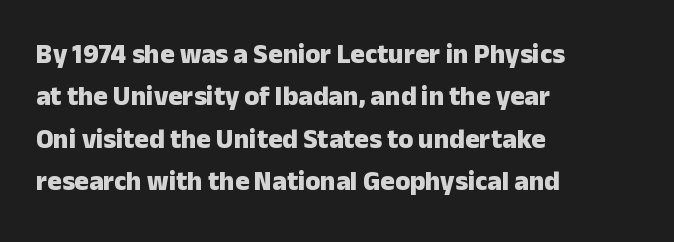
Q: Is the text bold? A: Yes.
Q: Is the text italic (slanted)? A: No, it is upright.
Q: Is the text underlined? A: No.
Q: How is the paragraph aligned? A: Left-aligned.
Q: Is the spacing between letters normal or unusually wide? A: Normal.
Q: Is the spacing between lines tight, normal or loose? A: Normal.
